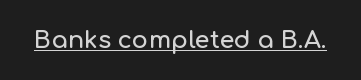
Q: Is the text italic (slanted)? A: No, it is upright.
Q: Is the text underlined? A: Yes.
Q: Is the spacing between letters normal or unusually wide? A: Normal.
